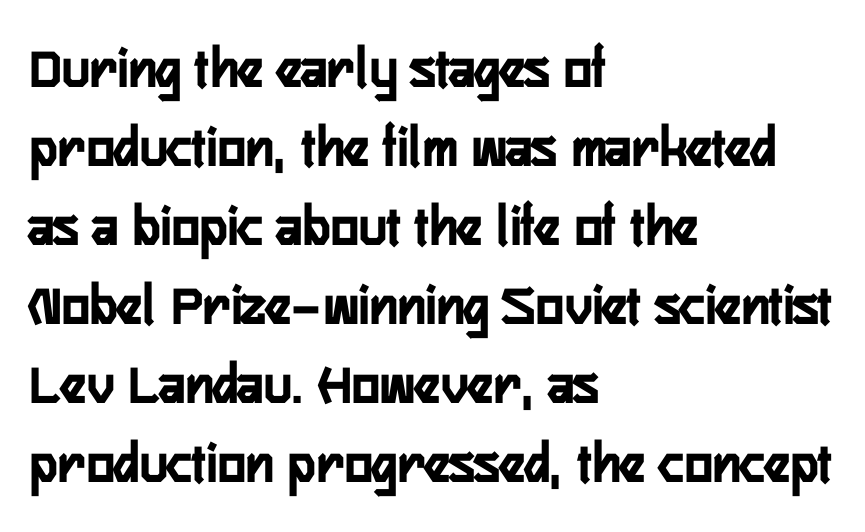
The image shows 59 px semibold, condensed sans-serif type, upright; set left-aligned, normal line spacing (1.34x), normal letter spacing, not underlined; low stroke contrast and a medium x-height.
